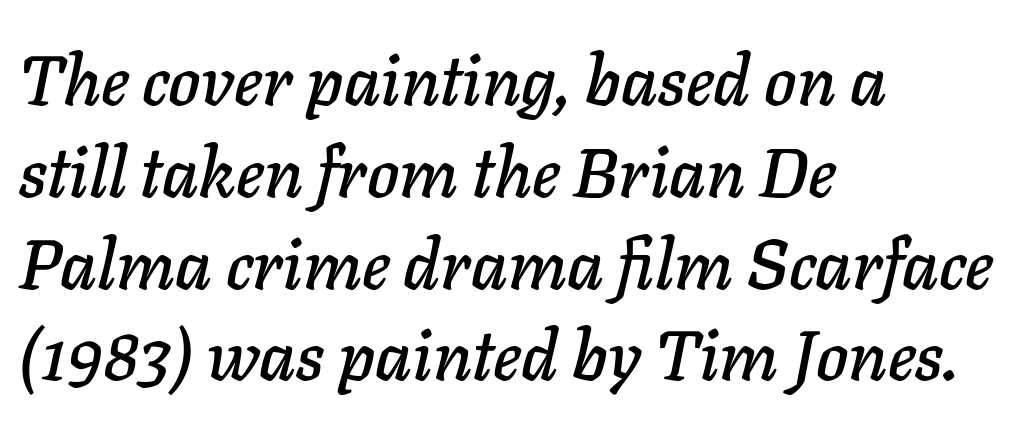
The image shows 69 px text type, italic (leaning right); set left-aligned, normal line spacing (1.33x), normal letter spacing, not underlined; low stroke contrast and a medium x-height.
